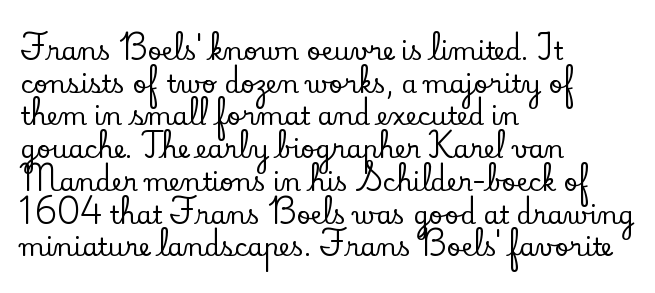
The tracking reads as untouched default to a designer's eye. Has an underline been added? It has not. Where is the straight margin? On the left. A typesetter would call this leading conventional body-copy spacing.
